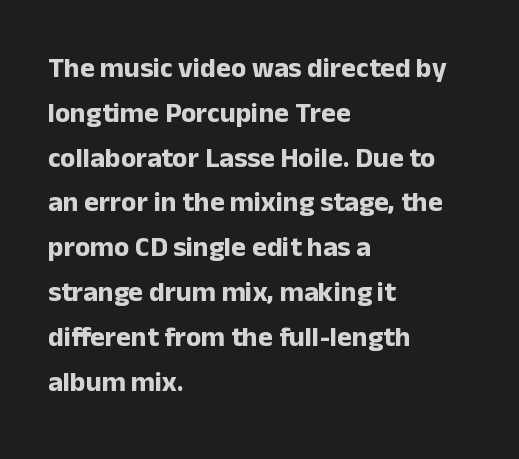
The image shows 28 px bold sans-serif type, upright; set left-aligned, normal line spacing (1.6x), normal letter spacing, not underlined; low stroke contrast and a medium x-height.
